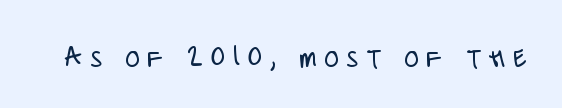
Q: Is the text bold? A: No.
Q: Is the text italic (slanted)? A: No, it is upright.
Q: Is the typeface a serif or a sans-serif typeface? A: Sans-serif.
Q: Is the text underlined? A: No.
Q: Is the spacing between letters normal or unusually wide? A: Unusually wide.
Q: Width (condensed, normal, or wide)? A: Condensed.
Q: Stroke contrast? A: Low.
Q: x-height? A: Large.
Q: Monospaced? A: No.
